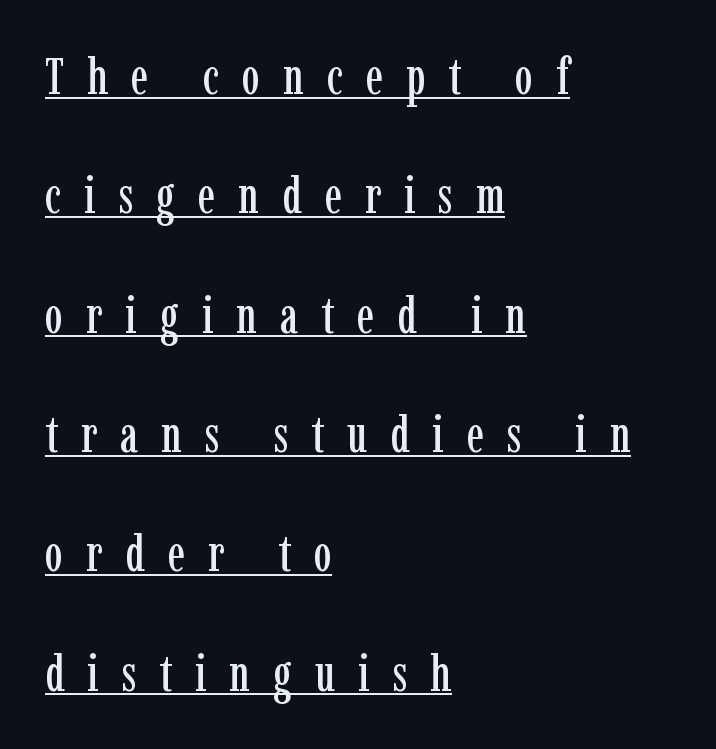
Glyph-to-glyph distance is far greater than everyday printed text. Do the letters lean? They stand straight. These lines are rendered in a variable-pitch font. The paragraph shown leans on its left margin. Does the type have serifs? Yes, each stem ends in a small foot.
